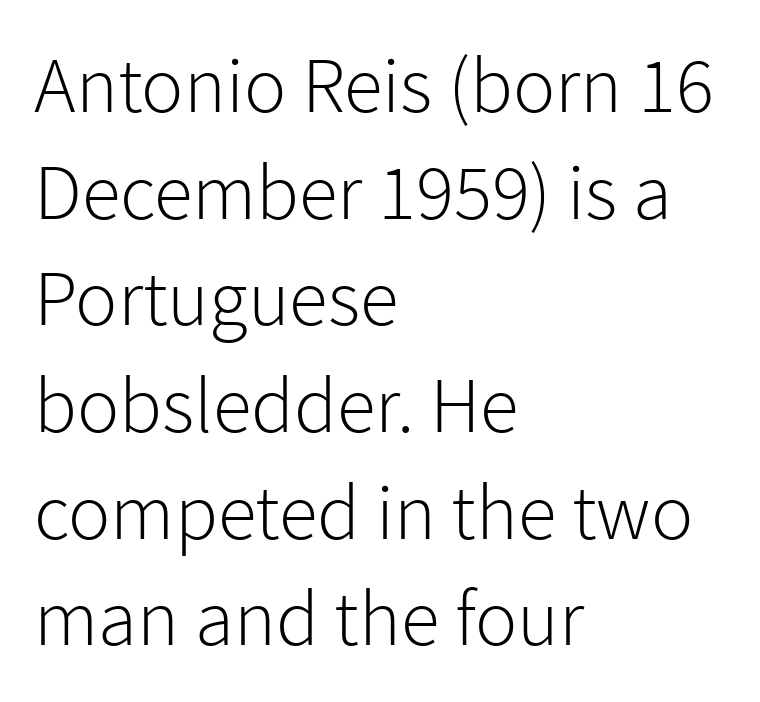
Q: Is the text bold? A: No.
Q: Is the text italic (slanted)? A: No, it is upright.
Q: Is the typeface a serif or a sans-serif typeface? A: Sans-serif.
Q: Is the text underlined? A: No.
Q: How is the paragraph aligned? A: Left-aligned.
Q: Is the spacing between letters normal or unusually wide? A: Normal.
Q: Is the spacing between lines tight, normal or loose? A: Normal.
Q: Width (condensed, normal, or wide)? A: Normal.
Q: Stroke contrast? A: Low.
Q: x-height? A: Medium.
Q: Monospaced? A: No.
